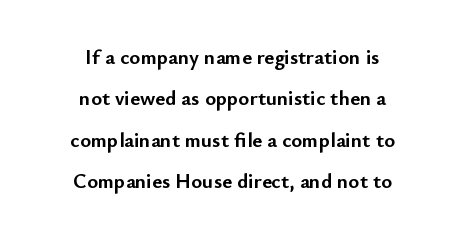
Q: Is the text bold? A: Yes.
Q: Is the text italic (slanted)? A: No, it is upright.
Q: Is the text underlined? A: No.
Q: How is the paragraph aligned? A: Centered.
Q: Is the spacing between letters normal or unusually wide? A: Normal.
Q: Is the spacing between lines tight, normal or loose? A: Loose.
